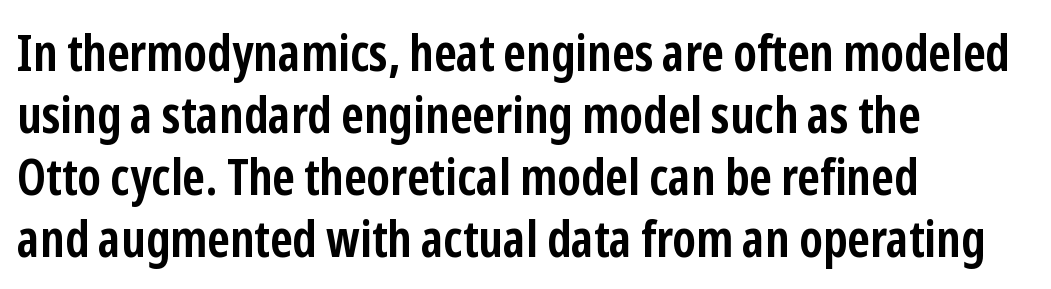
Q: Is the text bold? A: Yes.
Q: Is the text italic (slanted)? A: No, it is upright.
Q: Is the typeface a serif or a sans-serif typeface? A: Sans-serif.
Q: Is the text underlined? A: No.
Q: How is the paragraph aligned? A: Left-aligned.
Q: Is the spacing between letters normal or unusually wide? A: Normal.
Q: Width (condensed, normal, or wide)? A: Condensed.
Q: Stroke contrast? A: Low.
Q: x-height? A: Medium.
Q: Monospaced? A: No.
